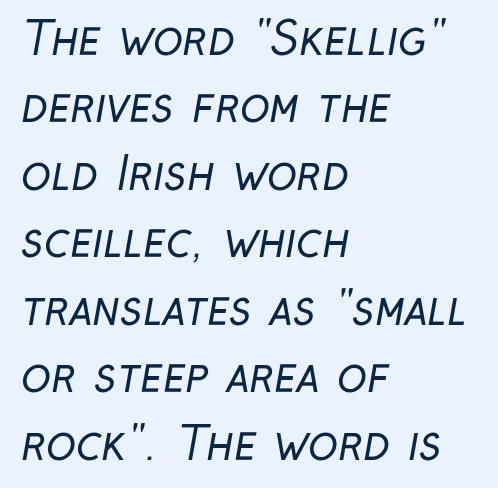
The rag falls on the right side of this text block. A clean baseline with only descenders dipping below it. Standard letterfit; no display-style spreading of the glyphs. Are there feet on the stems? There aren't — it's a sans. Stroke mass is kept to a normal reading level or below. Here the designer chose a conventional face with non-uniform glyph widths.
